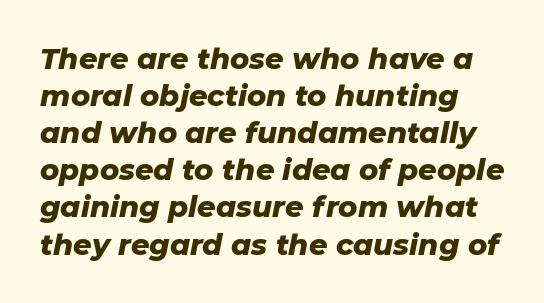
There's an unmistakable incline to the writing here. Pretty heavy lettering here — definitely bold. Decoration check: the copy has no underline. The type is set solid horizontally, with unmodified tracking. Normally led — the rows are evenly, conventionally spaced. The passage shown is typed in a proportional face where columns would drift.
